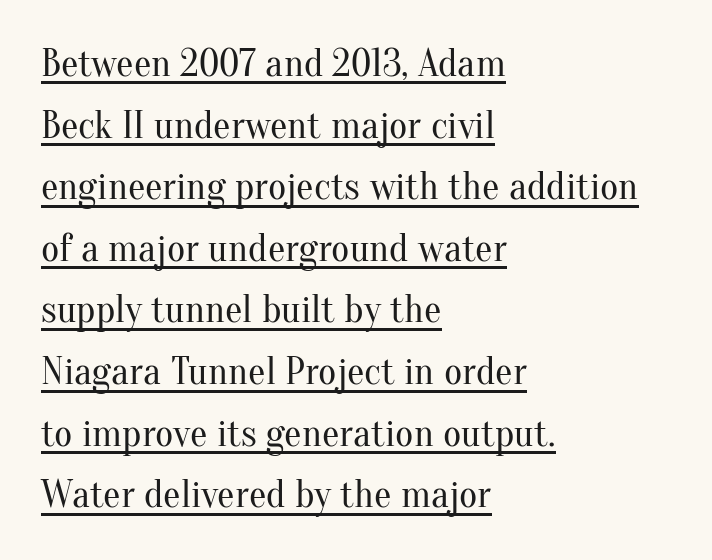
The image shows 39 px regular-weight serif type, upright; set left-aligned, normal line spacing (1.58x), normal letter spacing, underlined; medium stroke contrast and a small x-height.
